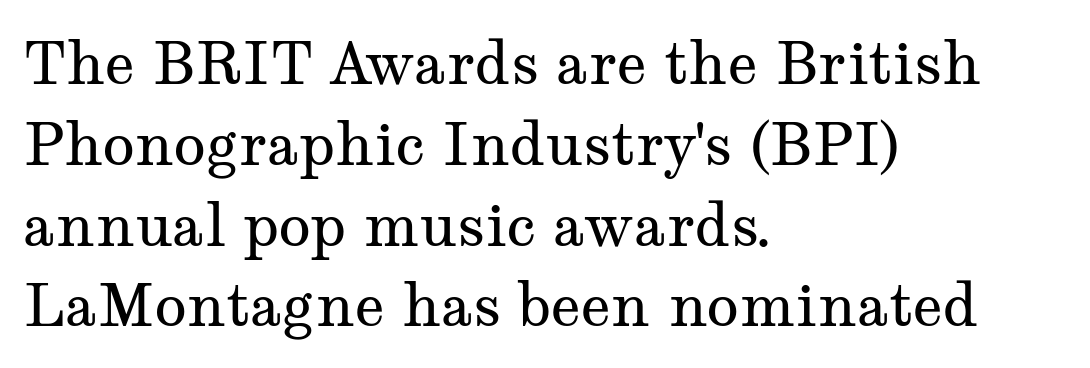
Compared with typical body copy, the letter spacing here is the same. A normal amount of white space separates one row of letters from the next. Nobody drew a line under any word here. The font's upright variant was chosen for this text. Stroke thickness stays within the range of a standard reading face or lighter. These lines are rendered in a variable-pitch font.
